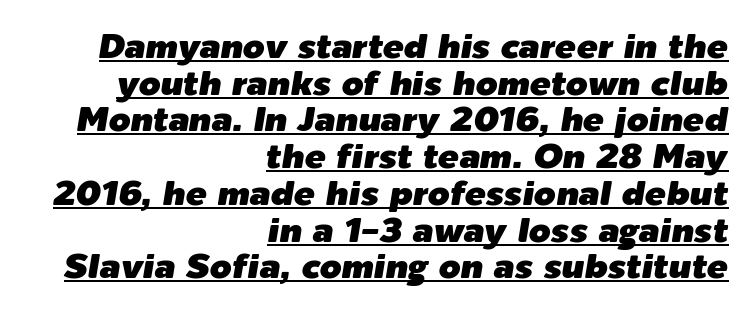
{"italic": "yes", "lean": "right", "slant_degrees": 9, "width": "normal", "stroke_contrast": "low", "x_height": "medium", "monospaced": "no", "underline": "yes", "align": "right", "line_spacing": "tight", "line_spacing_ratio": 1.05, "letter_spacing": "normal", "letter_spacing_em": 0.0, "glyph_px": 35}
